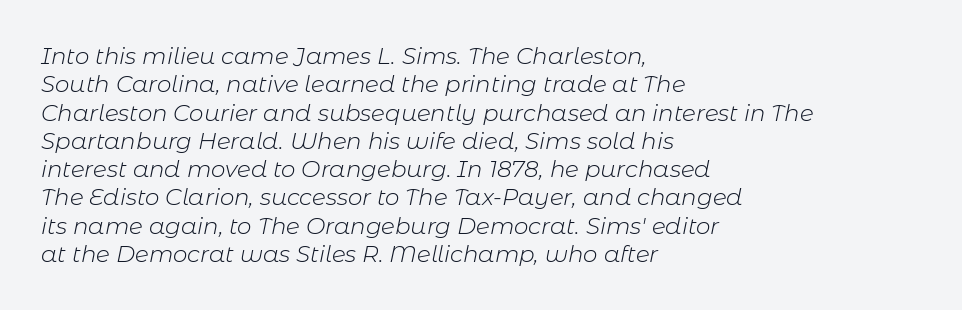
{"italic": "yes", "lean": "right", "slant_degrees": 11, "bold": "no", "underline": "no", "align": "left", "line_spacing_ratio": 1.23, "letter_spacing": "normal", "letter_spacing_em": 0.0, "glyph_px": 23}
